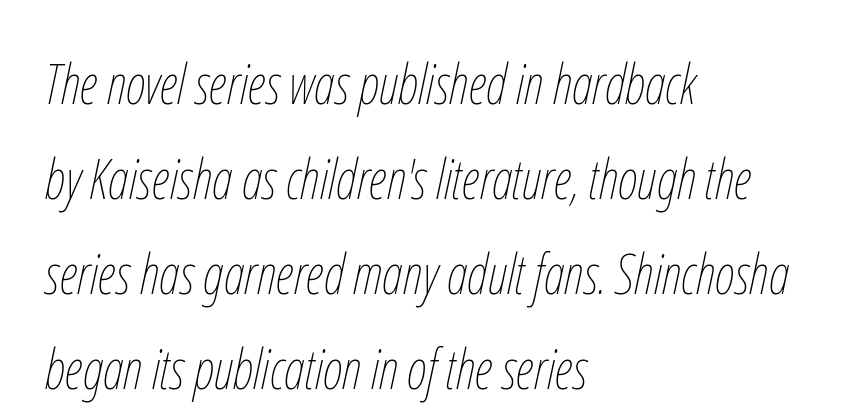
The image shows 55 px thin, condensed type, italic (leaning right); set left-aligned, line spacing 1.73x, normal letter spacing, not underlined; low stroke contrast and a medium x-height.
